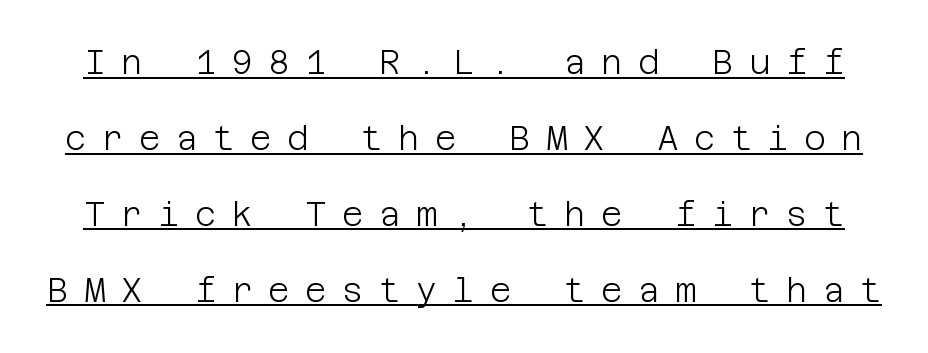
{"serif": "no", "italic": "no", "bold": "no", "weight": "light", "width": "normal", "stroke_contrast": "low", "x_height": "large", "underline": "yes", "line_spacing": "loose", "line_spacing_ratio": 2.3, "letter_spacing": "wide", "letter_spacing_em": 0.47, "glyph_px": 33}
